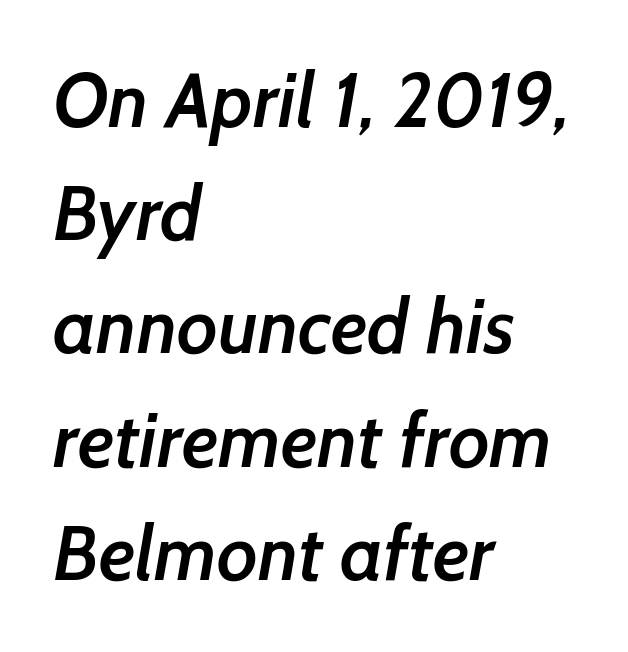
The image shows 76 px semibold sans-serif type; set left-aligned, normal line spacing (1.49x), normal letter spacing, not underlined; low stroke contrast and a medium x-height.
